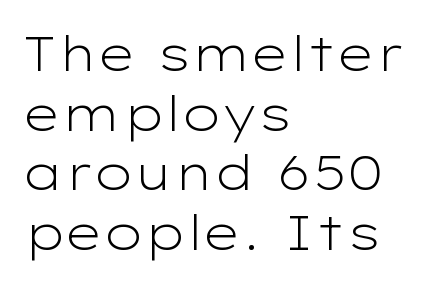
{"serif": "no", "italic": "no", "bold": "no", "weight": "light", "width": "wide", "stroke_contrast": "low", "x_height": "medium", "monospaced": "no", "underline": "no", "align": "left", "line_spacing_ratio": 1.24, "letter_spacing": "normal", "letter_spacing_em": 0.0, "glyph_px": 48}
